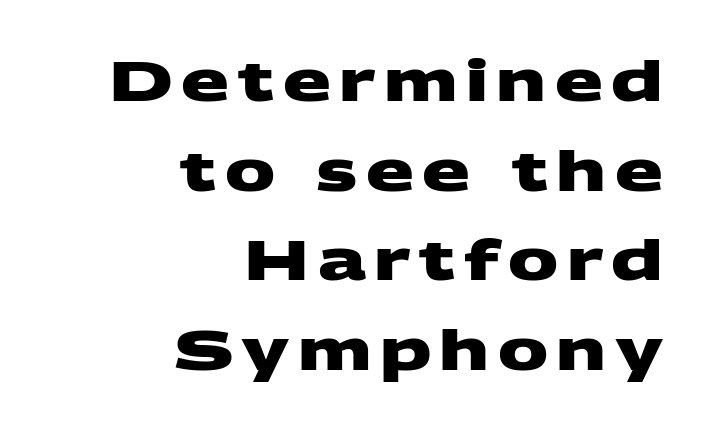
{"serif": "no", "bold": "yes", "weight": "heavy", "width": "wide", "stroke_contrast": "medium", "x_height": "large", "monospaced": "no", "underline": "no", "align": "right", "line_spacing": "normal", "line_spacing_ratio": 1.6, "glyph_px": 56}
